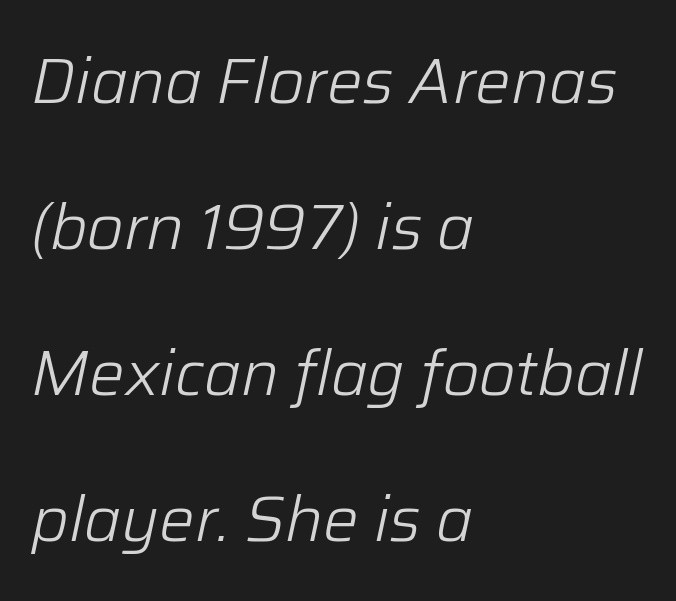
Q: Is the text bold? A: No.
Q: Is the text italic (slanted)? A: Yes, it leans right by about 12 degrees.
Q: Is the text underlined? A: No.
Q: How is the paragraph aligned? A: Left-aligned.
Q: Is the spacing between letters normal or unusually wide? A: Normal.
Q: Is the spacing between lines tight, normal or loose? A: Loose.
Q: Width (condensed, normal, or wide)? A: Normal.
Q: Stroke contrast? A: Low.
Q: x-height? A: Medium.
Q: Monospaced? A: No.
